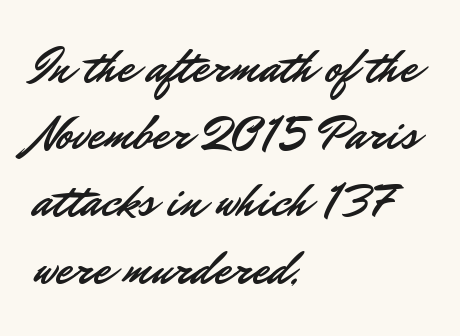
Q: Is the text italic (slanted)? A: Yes.
Q: Is the typeface a serif or a sans-serif typeface? A: Sans-serif.
Q: Is the text underlined? A: No.
Q: How is the paragraph aligned? A: Left-aligned.
Q: Is the spacing between letters normal or unusually wide? A: Normal.
Q: Is the spacing between lines tight, normal or loose? A: Normal.
Q: Width (condensed, normal, or wide)? A: Normal.
Q: Stroke contrast? A: Low.
Q: x-height? A: Small.
Q: Monospaced? A: No.
